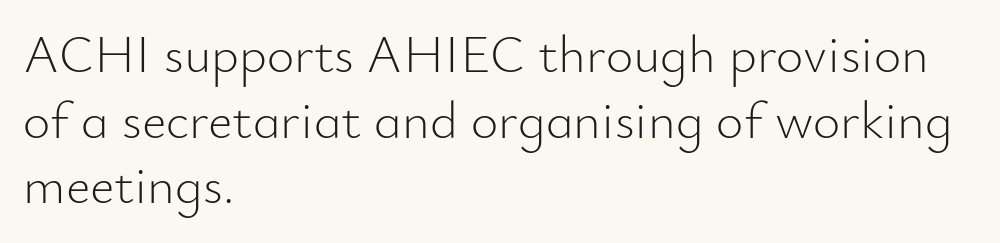
{"serif": "no", "italic": "no", "bold": "no", "weight": "light", "width": "normal", "stroke_contrast": "low", "x_height": "small", "monospaced": "no", "underline": "no", "align": "left", "line_spacing_ratio": 1.24, "letter_spacing": "normal", "letter_spacing_em": 0.0, "glyph_px": 53}
